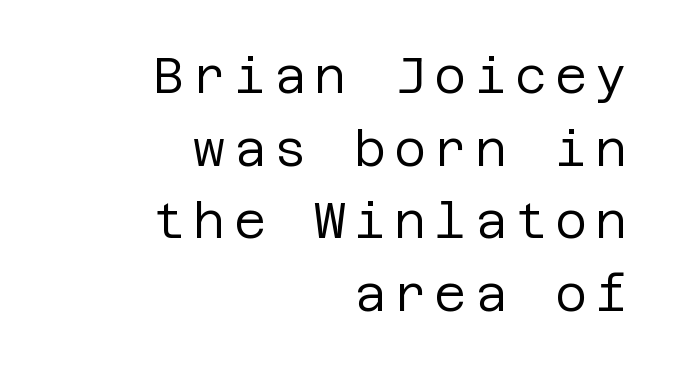
The text block is weighted toward the right margin, trailing off unevenly leftward. Rows of type keep a routine distance in the vertical direction. No heavy texture on the line: the type isn't bold. The passage shown is typeset with a sans-serif family.
